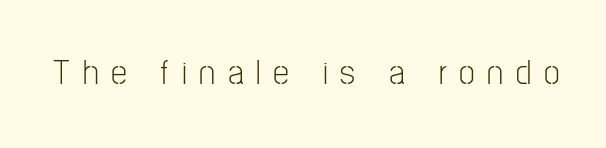
Q: Is the text bold? A: No.
Q: Is the text italic (slanted)? A: No, it is upright.
Q: Is the typeface a serif or a sans-serif typeface? A: Sans-serif.
Q: Is the text underlined? A: No.
Q: Is the spacing between letters normal or unusually wide? A: Unusually wide.
Q: Width (condensed, normal, or wide)? A: Condensed.
Q: Stroke contrast? A: Low.
Q: x-height? A: Medium.
Q: Monospaced? A: No.
